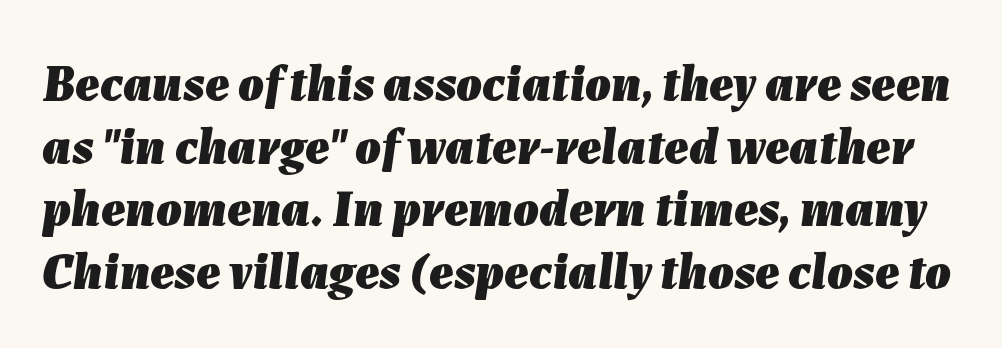
Q: Is the text bold? A: Yes.
Q: Is the text italic (slanted)? A: Yes, it leans right by about 7 degrees.
Q: Is the text underlined? A: No.
Q: Is the spacing between letters normal or unusually wide? A: Normal.
Q: Width (condensed, normal, or wide)? A: Normal.
Q: Stroke contrast? A: Low.
Q: x-height? A: Medium.
Q: Monospaced? A: No.
